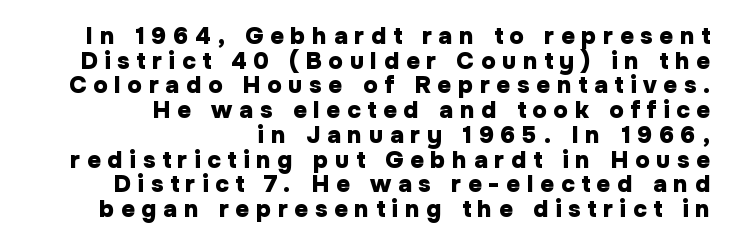
Q: Is the text bold? A: Yes.
Q: Is the text italic (slanted)? A: No, it is upright.
Q: Is the text underlined? A: No.
Q: How is the paragraph aligned? A: Right-aligned.
Q: Is the spacing between letters normal or unusually wide? A: Unusually wide.
Q: Is the spacing between lines tight, normal or loose? A: Tight.
